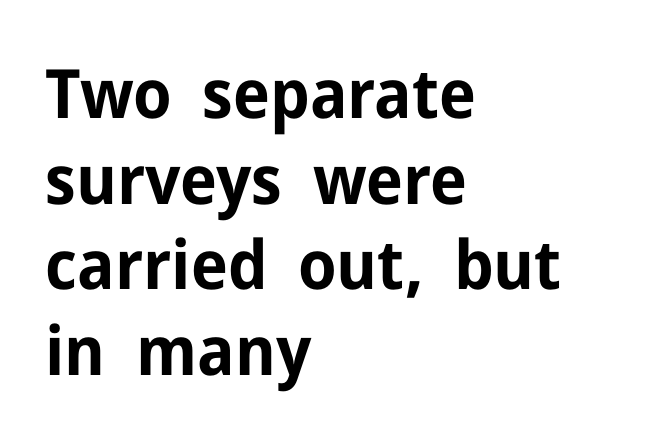
The image shows 68 px bold sans-serif type, upright; set left-aligned, normal line spacing (1.26x), normal letter spacing, not underlined; low stroke contrast and a medium x-height.
